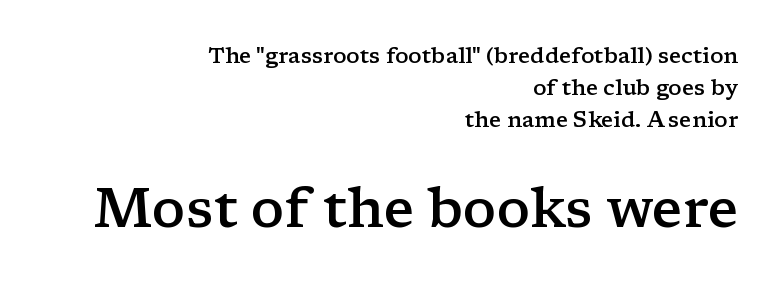
Q: Is the text bold? A: Semi-bold.
Q: Is the text italic (slanted)? A: No, it is upright.
Q: Is the typeface a serif or a sans-serif typeface? A: Serif.
Q: Is the text underlined? A: No.
Q: How is the paragraph aligned? A: Right-aligned.
Q: Is the spacing between letters normal or unusually wide? A: Normal.
Q: Is the spacing between lines tight, normal or loose? A: Normal.
Q: Which block of text is set in a larger size, the first (top) or the second (bottom)? A: The second (bottom) one.
Q: Width (condensed, normal, or wide)? A: Wide.
Q: Stroke contrast? A: Low.
Q: x-height? A: Medium.
Q: Monospaced? A: No.
